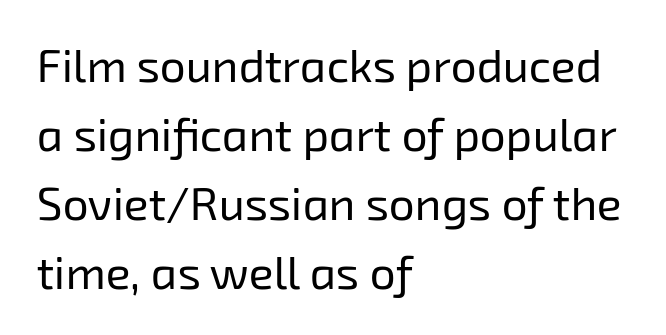
The image shows 46 px regular-weight sans-serif type; set left-aligned, normal line spacing (1.5x), normal letter spacing, not underlined; low stroke contrast and a medium x-height.
